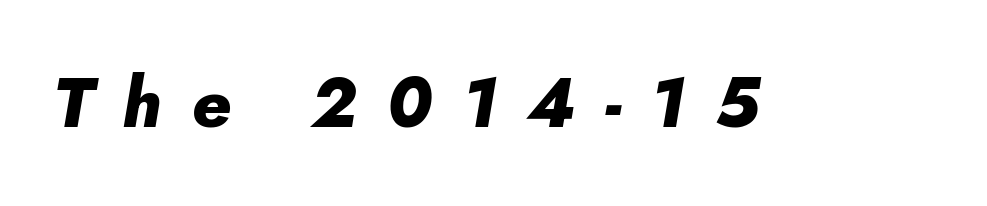
In terms of posture, this sample is oblique. Do the characters align in a grid? No, the font is proportional. Does the weight exceed regular? Yes, all the way to bold. The rendering inserts visible extra space after every character. Glance below the letters and you will spot only blank space.
